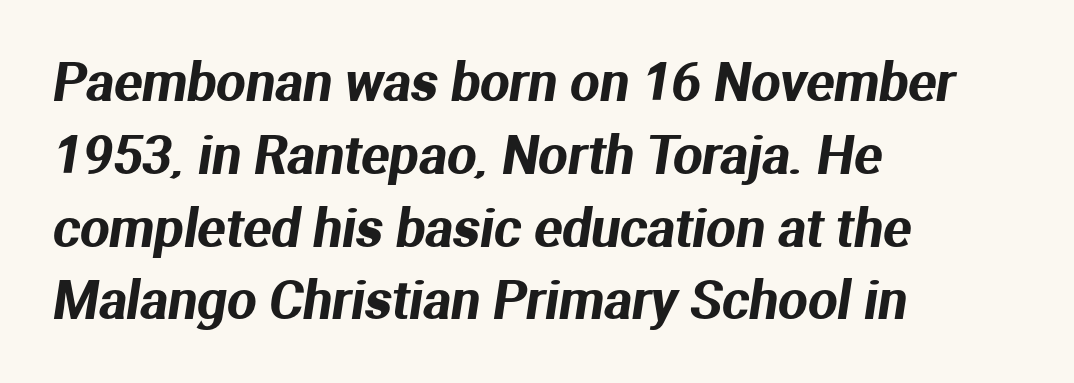
The image shows 52 px sans-serif type; set left-aligned, normal line spacing (1.4x), normal letter spacing, not underlined; medium stroke contrast and a medium x-height.
